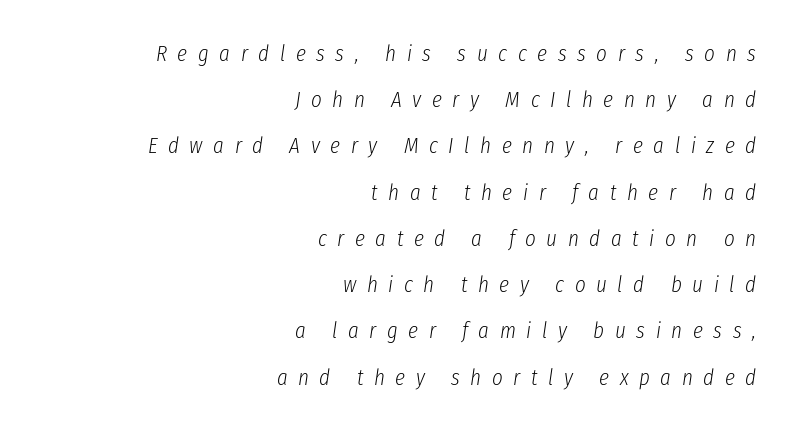
There's an unmistakable incline to the writing here. Beneath every word, the page is bare. A typesetter would call this heavily tracked-out type. The rendering uses a large line-height, opening up the rows. Stroke mass is kept to a normal reading level or below. The passage is arranged like a letterhead date or caption credit — flush right.
